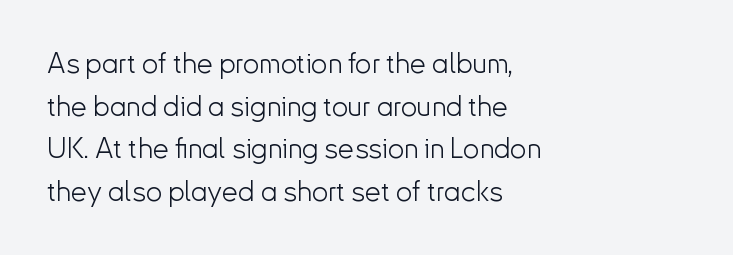
{"serif": "no", "italic": "no", "bold": "no", "weight": "light", "width": "normal", "stroke_contrast": "low", "x_height": "small", "monospaced": "no", "underline": "no", "align": "left", "line_spacing": "normal", "line_spacing_ratio": 1.47, "letter_spacing": "normal", "letter_spacing_em": 0.0, "glyph_px": 29}
